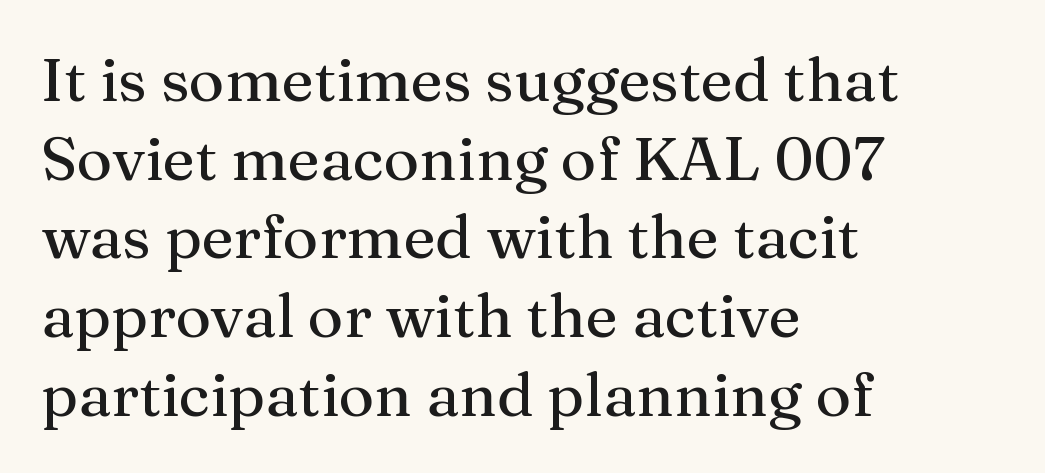
{"serif": "yes", "italic": "no", "width": "normal", "stroke_contrast": "medium", "x_height": "medium", "monospaced": "no", "underline": "no", "align": "left", "line_spacing": "normal", "line_spacing_ratio": 1.29, "letter_spacing": "normal", "letter_spacing_em": 0.0, "glyph_px": 61}
